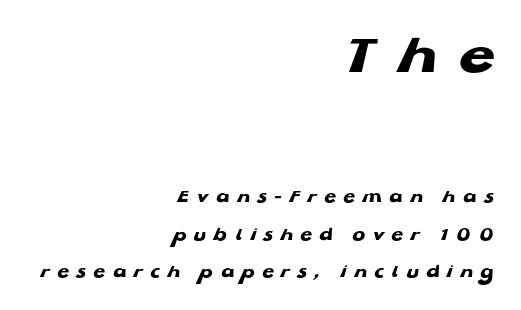
Loose tracking; the words dissolve into strings of separated letters. Look at the bottom of the vertical strokes: they stop flat, with no serifs. Visually, the top section dominates because its glyphs are scaled up. Notice how the passage keeps a crisp vertical edge on the right only. These lines stand farther apart than default settings would place them. How heavy is the stroke? Heavy — this is a bold.
